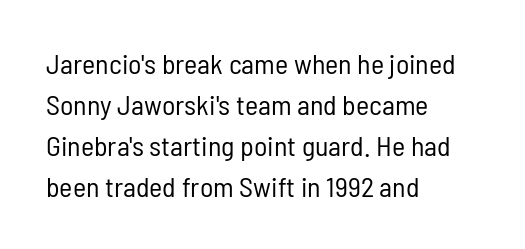
Q: Is the text bold? A: No.
Q: Is the text italic (slanted)? A: No, it is upright.
Q: Is the typeface a serif or a sans-serif typeface? A: Sans-serif.
Q: Is the text underlined? A: No.
Q: How is the paragraph aligned? A: Left-aligned.
Q: Is the spacing between letters normal or unusually wide? A: Normal.
Q: Is the spacing between lines tight, normal or loose? A: Normal.
Q: Width (condensed, normal, or wide)? A: Condensed.
Q: Stroke contrast? A: Low.
Q: x-height? A: Medium.
Q: Monospaced? A: No.
